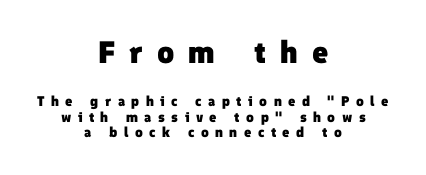
The image shows 31 px heavy sans-serif type; set centered, tight line spacing (1.11x), unusually wide letter spacing (+0.46 em), not underlined; the first (top) block is 2.21x larger; low stroke contrast and a medium x-height.
